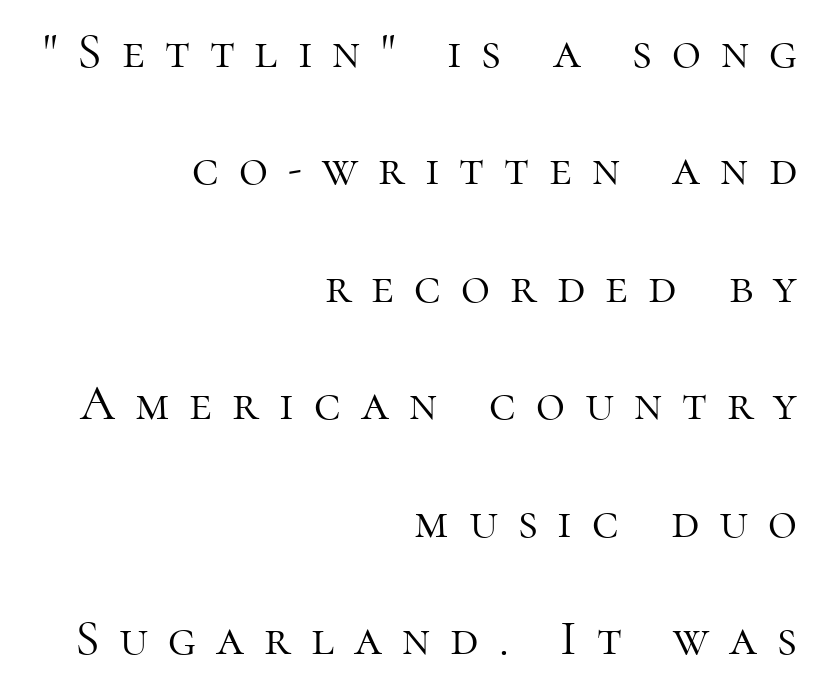
The image shows 50 px light serif type, upright; set right-aligned, loose line spacing (2.35x), unusually wide letter spacing (+0.4 em), not underlined; high stroke contrast and a medium x-height.
